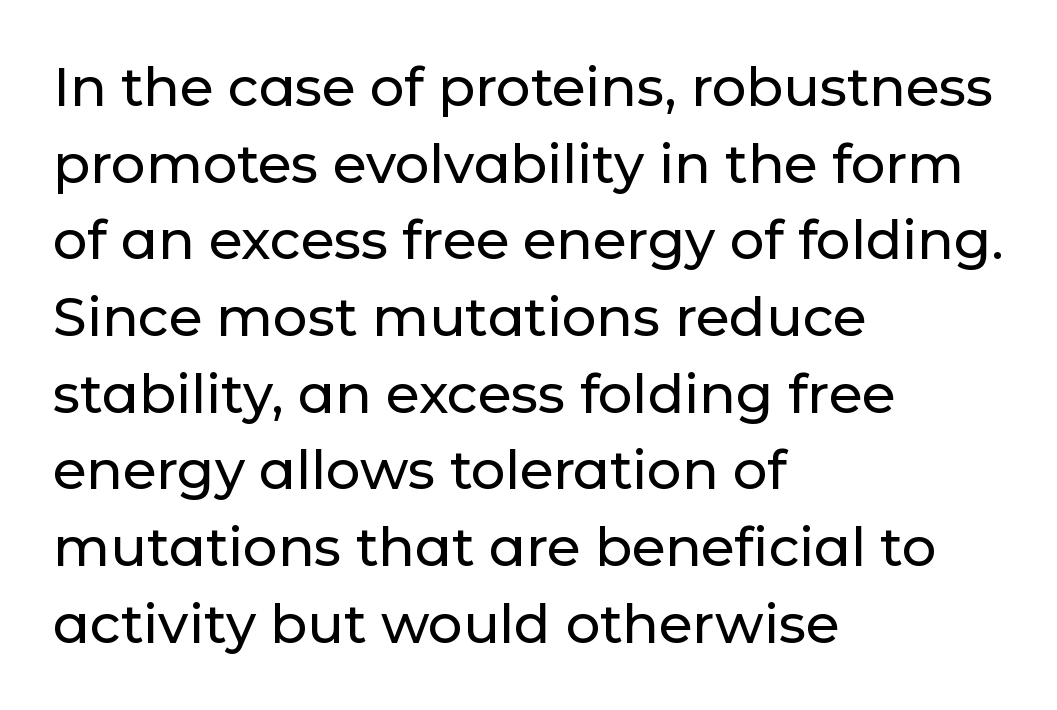
In terms of posture, this sample is upright. Words appear dense and cohesive because spacing is normal. Every row of glyphs begins at an identical x-position on the left. Baseline-to-baseline distance is the conventional proportion of letter height. The face used here is a sans, in the tradition of grotesques and geometrics.
